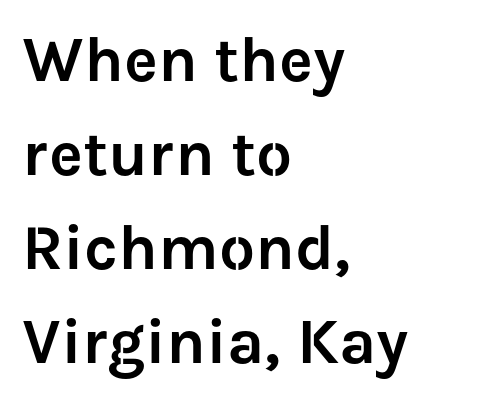
These lines stack with their left ends in a neat column. The typography opts for an upright posture over an oblique one. The typeface chosen for these lines omits serifs. The block of text has a typical density, with ordinary space between rows. Decoration check: the copy has no underline.
